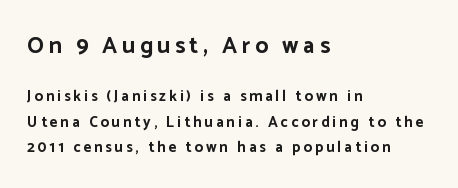
Posture: upright roman. Letter spacing: wide. Successive baselines arrive at the customary interval. Rule under the text: the space is simply empty. The composition opens big and finishes small.
